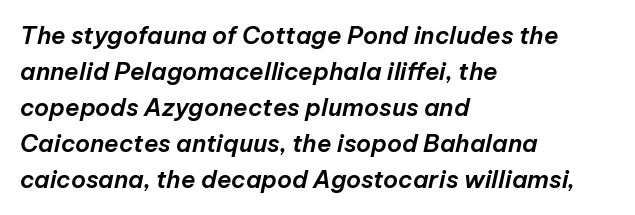
Compared with typical body copy, the letter spacing here is the same. The space directly below the letters is spotless. Casual observation: everything's shoved over to the left. Compared with typical paragraphs, the rows here are spaced about the same. Italic? Definitely — the glyphs are oblique.
